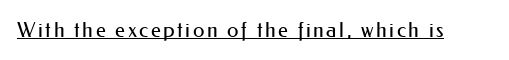
The image shows 21 px text type, upright; set underlined.
